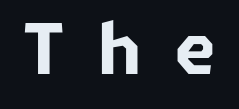
Q: Is the text bold? A: Yes.
Q: Is the typeface a serif or a sans-serif typeface? A: Sans-serif.
Q: Is the text underlined? A: No.
Q: Is the spacing between letters normal or unusually wide? A: Unusually wide.
Q: Width (condensed, normal, or wide)? A: Normal.
Q: Stroke contrast? A: Low.
Q: x-height? A: Medium.
